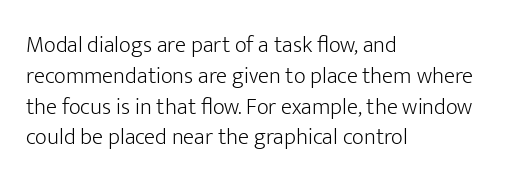
Q: Is the text bold? A: No.
Q: Is the text italic (slanted)? A: No, it is upright.
Q: Is the text underlined? A: No.
Q: How is the paragraph aligned? A: Left-aligned.
Q: Is the spacing between letters normal or unusually wide? A: Normal.
Q: Is the spacing between lines tight, normal or loose? A: Normal.
